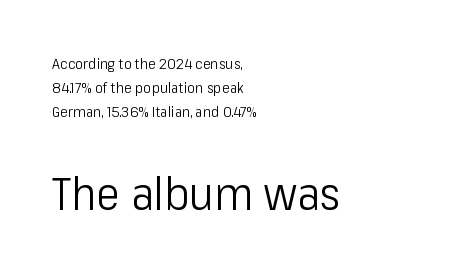
Q: Is the text bold? A: No.
Q: Is the text italic (slanted)? A: No, it is upright.
Q: Is the typeface a serif or a sans-serif typeface? A: Sans-serif.
Q: Is the text underlined? A: No.
Q: How is the paragraph aligned? A: Left-aligned.
Q: Is the spacing between letters normal or unusually wide? A: Normal.
Q: Is the spacing between lines tight, normal or loose? A: Normal.
Q: Which block of text is set in a larger size, the first (top) or the second (bottom)? A: The second (bottom) one.
Q: Width (condensed, normal, or wide)? A: Condensed.
Q: Stroke contrast? A: Low.
Q: x-height? A: Medium.
Q: Monospaced? A: No.
